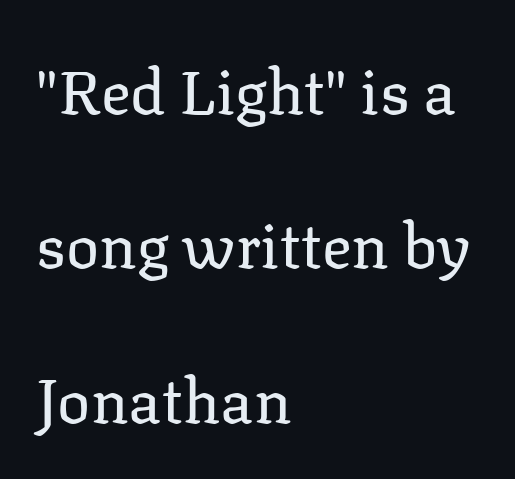
{"serif": "yes", "italic": "no", "bold": "no", "weight": "regular", "width": "normal", "stroke_contrast": "low", "x_height": "medium", "monospaced": "no", "underline": "no", "align": "left", "line_spacing": "loose", "line_spacing_ratio": 2.49, "letter_spacing": "normal", "letter_spacing_em": 0.0, "glyph_px": 62}
